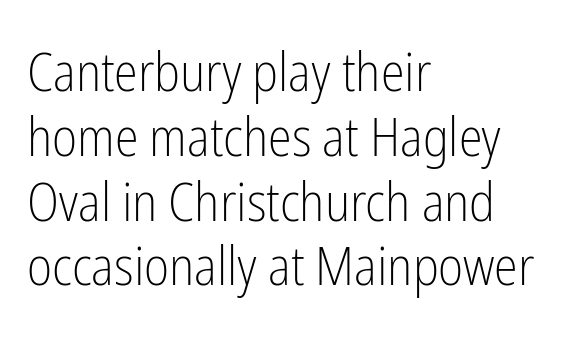
{"serif": "no", "italic": "no", "bold": "no", "weight": "light", "width": "condensed", "stroke_contrast": "low", "x_height": "medium", "monospaced": "no", "underline": "no", "align": "left", "line_spacing_ratio": 1.2, "letter_spacing": "normal", "letter_spacing_em": 0.0, "glyph_px": 54}
